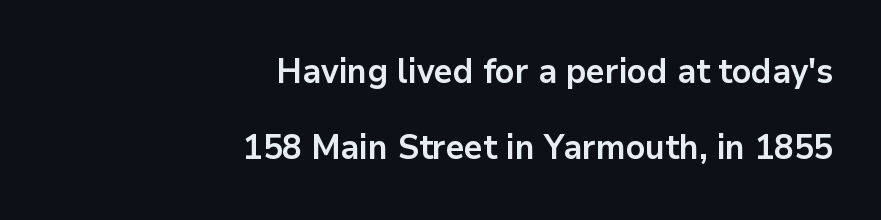
Q: Is the text bold? A: Yes.
Q: Is the text italic (slanted)? A: No, it is upright.
Q: Is the typeface a serif or a sans-serif typeface? A: Sans-serif.
Q: Is the text underlined? A: No.
Q: How is the paragraph aligned? A: Right-aligned.
Q: Is the spacing between letters normal or unusually wide? A: Normal.
Q: Is the spacing between lines tight, normal or loose? A: Loose.
Q: Width (condensed, normal, or wide)? A: Normal.
Q: Stroke contrast? A: Low.
Q: x-height? A: Medium.
Q: Monospaced? A: No.
